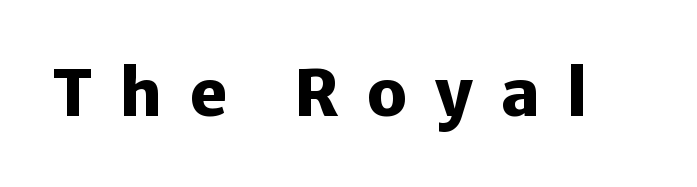
Q: Is the text bold? A: Yes.
Q: Is the text italic (slanted)? A: No, it is upright.
Q: Is the typeface a serif or a sans-serif typeface? A: Sans-serif.
Q: Is the text underlined? A: No.
Q: Is the spacing between letters normal or unusually wide? A: Unusually wide.
Q: Width (condensed, normal, or wide)? A: Normal.
Q: Stroke contrast? A: Low.
Q: x-height? A: Medium.
Q: Monospaced? A: No.
